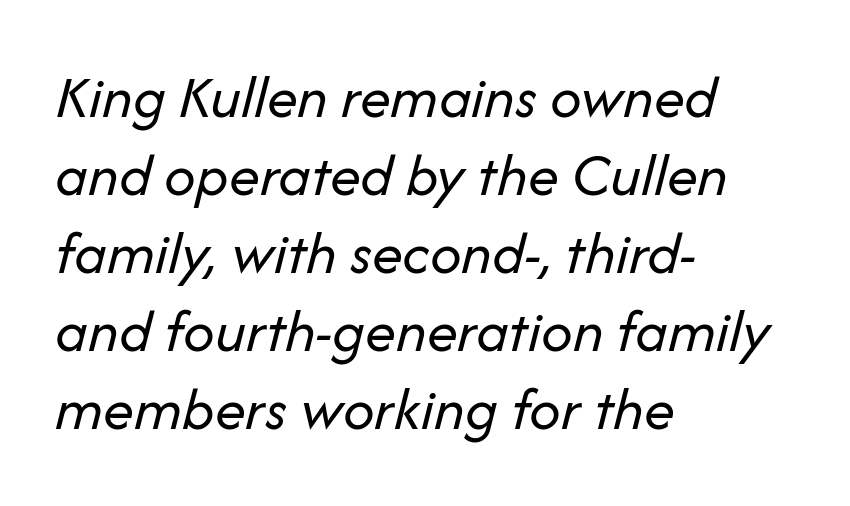
These lines are set flush left with a ragged right edge. No extra tracking has been applied to these lines. Glance below the letters and you will spot only blank space. Yep, that's italic — everything's leaning. Do the characters align in a grid? No, the font is proportional.
